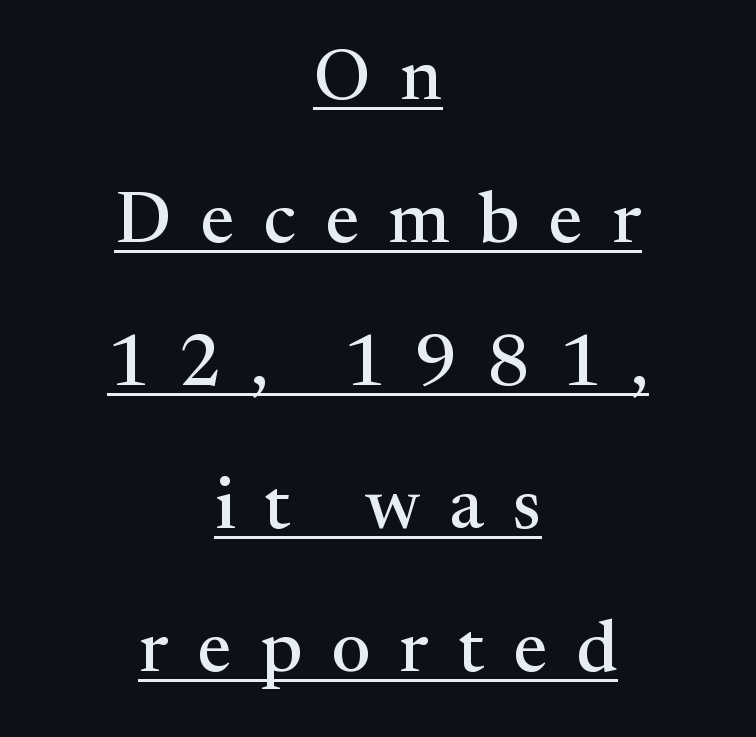
Q: Is the text italic (slanted)? A: No, it is upright.
Q: Is the typeface a serif or a sans-serif typeface? A: Serif.
Q: Is the text underlined? A: Yes.
Q: How is the paragraph aligned? A: Centered.
Q: Is the spacing between letters normal or unusually wide? A: Unusually wide.
Q: Is the spacing between lines tight, normal or loose? A: Loose.
Q: Width (condensed, normal, or wide)? A: Normal.
Q: Stroke contrast? A: Medium.
Q: x-height? A: Medium.
Q: Monospaced? A: No.
